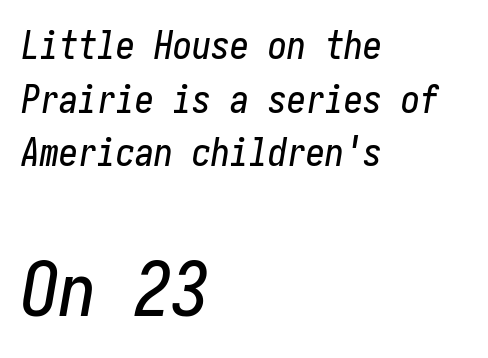
Q: Is the text italic (slanted)? A: Yes, it leans right by about 10 degrees.
Q: Is the text underlined? A: No.
Q: How is the paragraph aligned? A: Left-aligned.
Q: Is the spacing between letters normal or unusually wide? A: Normal.
Q: Is the spacing between lines tight, normal or loose? A: Normal.
Q: Which block of text is set in a larger size, the first (top) or the second (bottom)? A: The second (bottom) one.
Q: Width (condensed, normal, or wide)? A: Condensed.
Q: Stroke contrast? A: Low.
Q: x-height? A: Medium.
